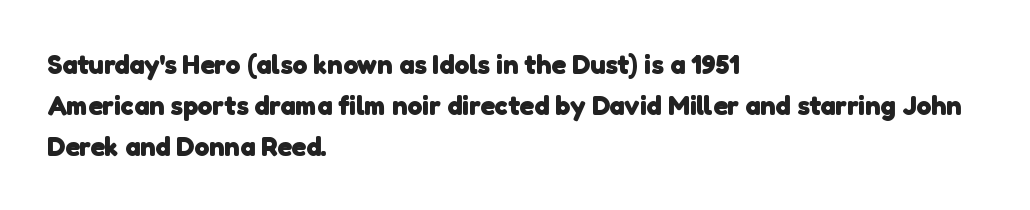
Q: Is the text bold? A: Yes.
Q: Is the text underlined? A: No.
Q: How is the paragraph aligned? A: Left-aligned.
Q: Is the spacing between letters normal or unusually wide? A: Normal.
Q: Is the spacing between lines tight, normal or loose? A: Normal.
